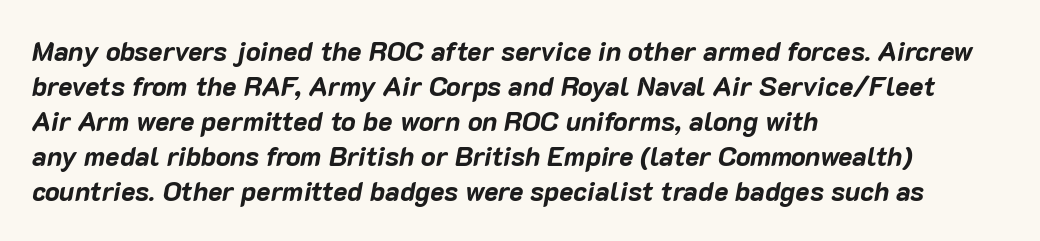
Q: Is the text bold? A: Yes.
Q: Is the text italic (slanted)? A: Yes, it leans right by about 10 degrees.
Q: Is the text underlined? A: No.
Q: How is the paragraph aligned? A: Left-aligned.
Q: Is the spacing between letters normal or unusually wide? A: Normal.
Q: Is the spacing between lines tight, normal or loose? A: Normal.
